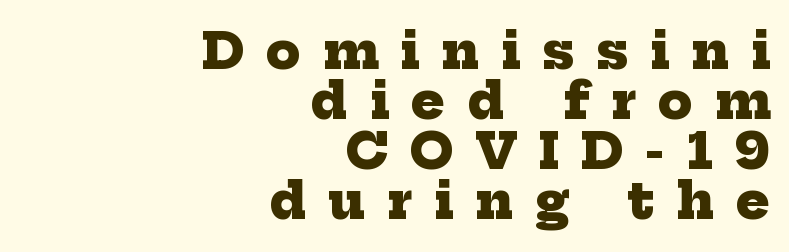
{"serif": "yes", "bold": "yes", "weight": "heavy", "width": "normal", "stroke_contrast": "low", "x_height": "medium", "monospaced": "no", "underline": "no", "align": "right", "line_spacing": "tight", "line_spacing_ratio": 1.0, "letter_spacing": "wide", "letter_spacing_em": 0.44, "glyph_px": 50}
